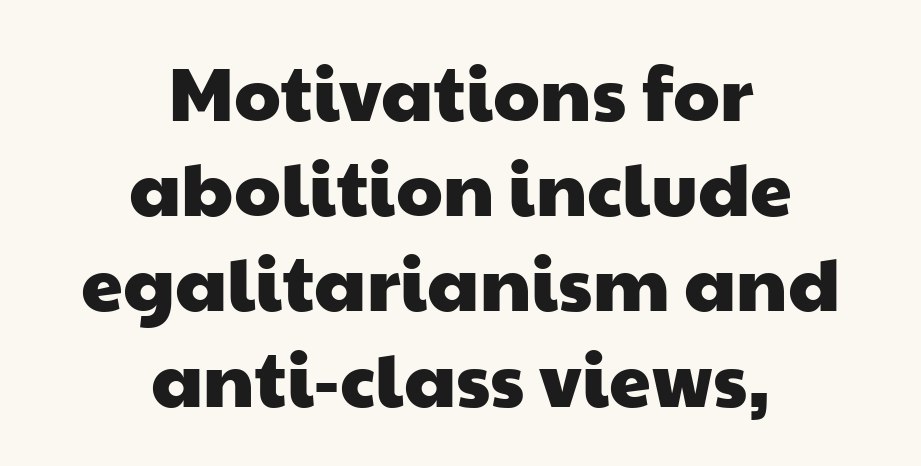
The image shows 75 px wide sans-serif type; set centered, normal line spacing (1.27x), normal letter spacing, not underlined; low stroke contrast and a medium x-height.
